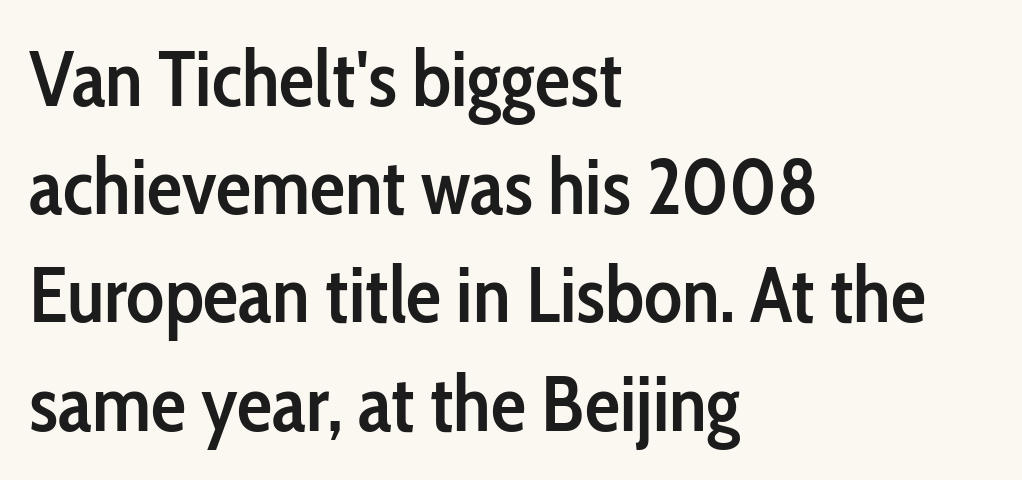
The strip under each line holds only bare page. Is the block centered? No — it sits flush against the left margin. Font category for this specimen: sans-serif. This block has exactly the height ordinary leading produces.
